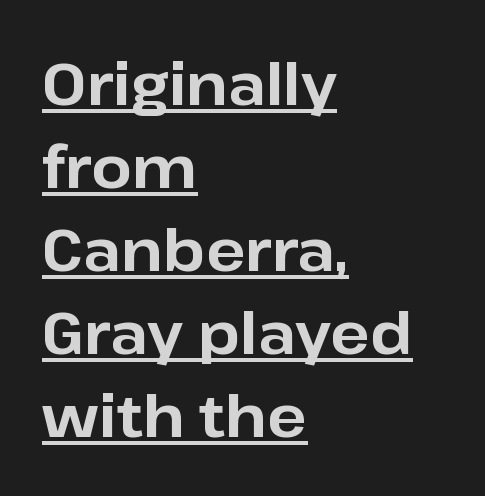
Q: Is the text bold? A: Yes.
Q: Is the text italic (slanted)? A: No, it is upright.
Q: Is the typeface a serif or a sans-serif typeface? A: Sans-serif.
Q: Is the text underlined? A: Yes.
Q: How is the paragraph aligned? A: Left-aligned.
Q: Is the spacing between letters normal or unusually wide? A: Normal.
Q: Is the spacing between lines tight, normal or loose? A: Normal.
Q: Width (condensed, normal, or wide)? A: Normal.
Q: Stroke contrast? A: Low.
Q: x-height? A: Medium.
Q: Monospaced? A: No.
